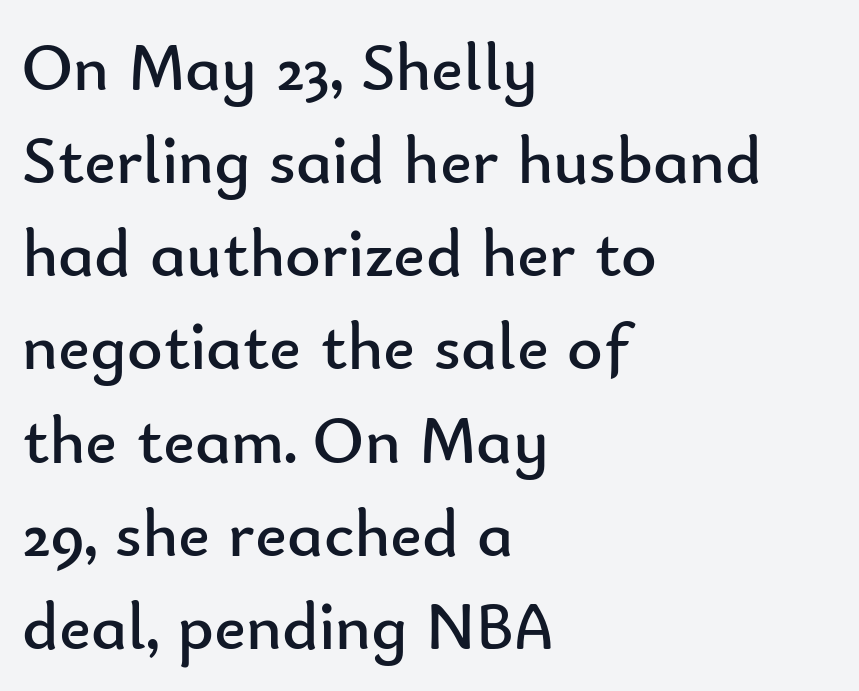
{"serif": "no", "italic": "no", "bold": "no", "weight": "regular", "width": "normal", "stroke_contrast": "low", "x_height": "small", "monospaced": "no", "underline": "no", "align": "left", "line_spacing": "normal", "line_spacing_ratio": 1.37, "letter_spacing": "normal", "letter_spacing_em": 0.0, "glyph_px": 68}
